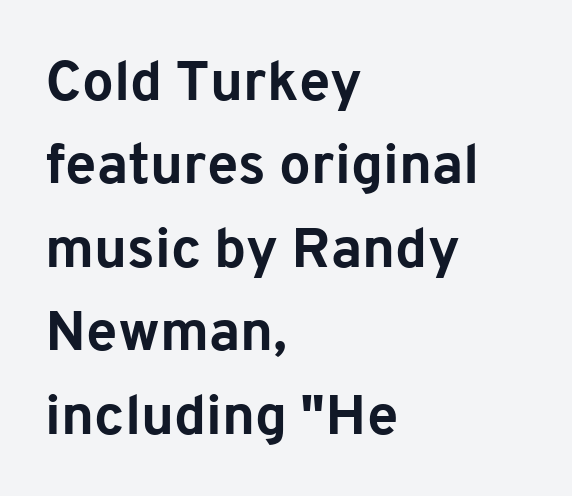
Letter spacing: default. Thick stems and heavy bowls — unmistakably bold. Anything drawn beneath the words? Only blank space. The rendering uses natural spacing where letterforms have individual widths.
